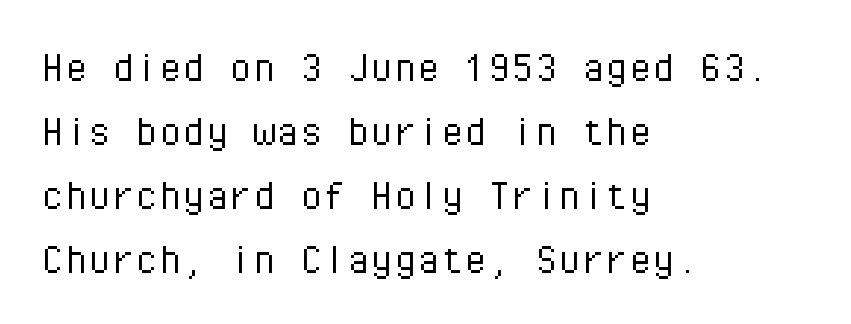
The designer went with a sans here, leaving each stem footless. Normally led — the rows are evenly, conventionally spaced. Stems here are at most as thick as an everyday book face. Check under the words: just untouched page. The lines in this sample share a left origin and differ only in where they stop. Words appear dense and cohesive because spacing is normal.
